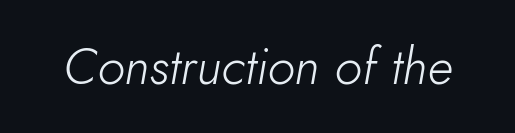
{"italic": "yes", "lean": "right", "slant_degrees": 10, "bold": "no", "weight": "light", "width": "normal", "stroke_contrast": "low", "x_height": "small", "monospaced": "no", "underline": "no", "letter_spacing": "normal", "letter_spacing_em": 0.0, "glyph_px": 51}
